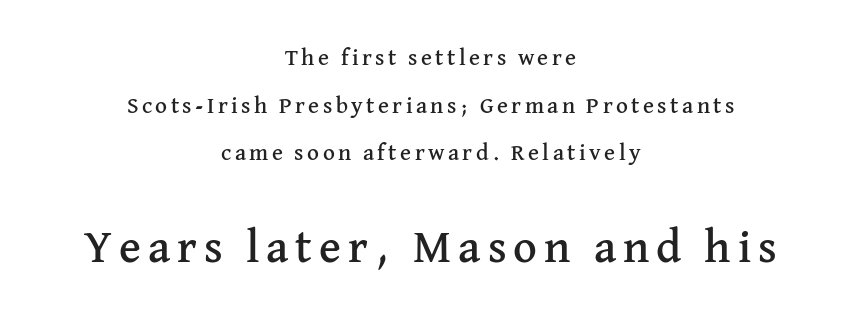
{"serif": "yes", "italic": "no", "width": "normal", "stroke_contrast": "medium", "x_height": "medium", "monospaced": "no", "underline": "no", "align": "center", "line_spacing": "loose", "line_spacing_ratio": 2.07, "larger_block": "second", "size_ratio": 2.0, "glyph_px": 46}
